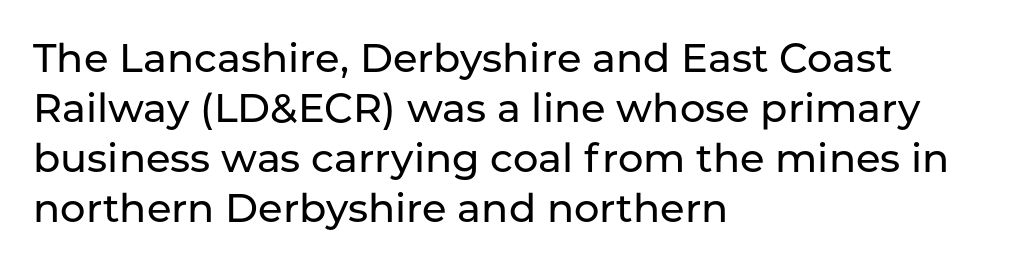
Q: Is the text italic (slanted)? A: No, it is upright.
Q: Is the typeface a serif or a sans-serif typeface? A: Sans-serif.
Q: Is the text underlined? A: No.
Q: How is the paragraph aligned? A: Left-aligned.
Q: Is the spacing between letters normal or unusually wide? A: Normal.
Q: Is the spacing between lines tight, normal or loose? A: Normal.
Q: Width (condensed, normal, or wide)? A: Normal.
Q: Stroke contrast? A: Low.
Q: x-height? A: Medium.
Q: Monospaced? A: No.
